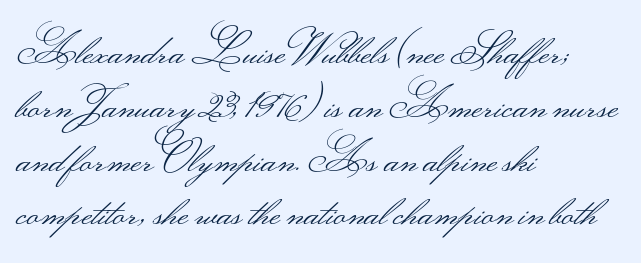
{"serif": "no", "bold": "no", "weight": "light", "width": "wide", "stroke_contrast": "medium", "monospaced": "no", "underline": "no", "align": "left", "line_spacing": "normal", "line_spacing_ratio": 1.28, "letter_spacing": "normal", "letter_spacing_em": 0.0, "glyph_px": 42}
